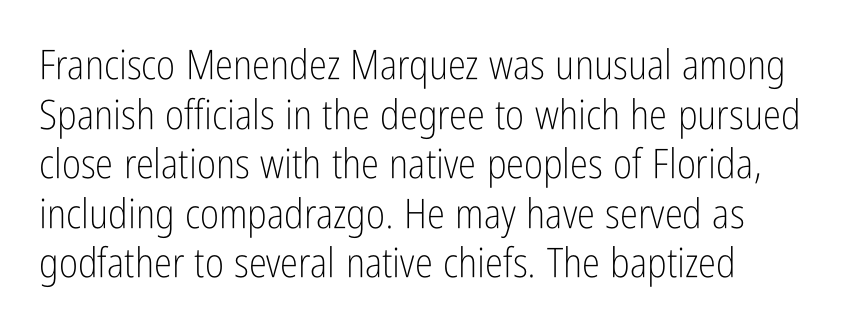
Q: Is the text bold? A: No.
Q: Is the text italic (slanted)? A: No, it is upright.
Q: Is the typeface a serif or a sans-serif typeface? A: Sans-serif.
Q: Is the text underlined? A: No.
Q: Is the spacing between letters normal or unusually wide? A: Normal.
Q: Width (condensed, normal, or wide)? A: Condensed.
Q: Stroke contrast? A: Low.
Q: x-height? A: Medium.
Q: Monospaced? A: No.
